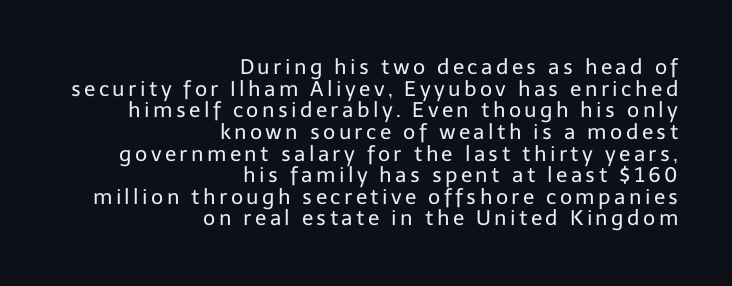
The image shows 21 px text type, upright; set right-aligned, tight line spacing (1.03x), not underlined.
